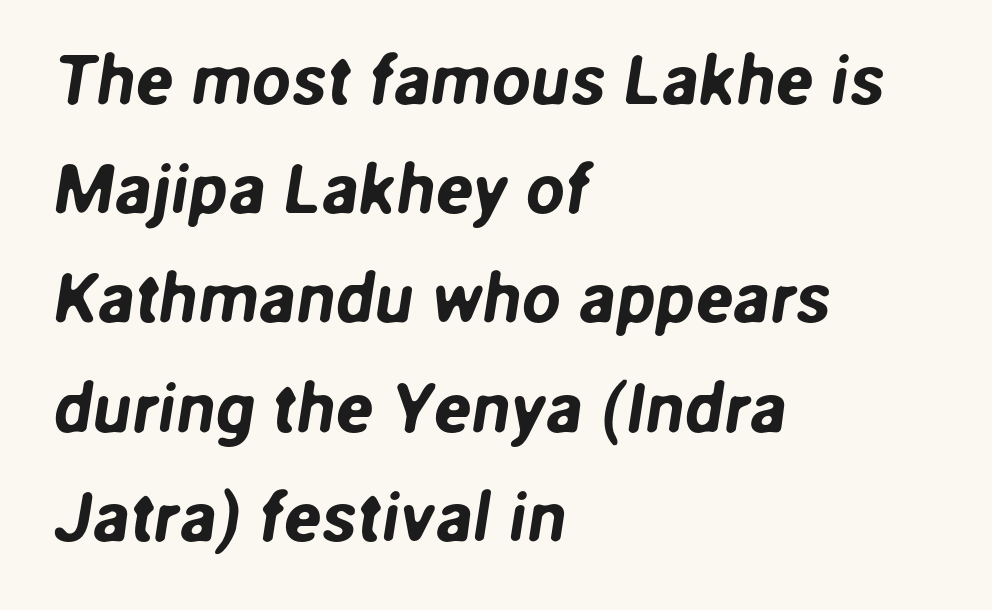
Q: Is the typeface a serif or a sans-serif typeface? A: Sans-serif.
Q: Is the text underlined? A: No.
Q: How is the paragraph aligned? A: Left-aligned.
Q: Is the spacing between letters normal or unusually wide? A: Normal.
Q: Is the spacing between lines tight, normal or loose? A: Normal.
Q: Width (condensed, normal, or wide)? A: Normal.
Q: Stroke contrast? A: Low.
Q: x-height? A: Medium.
Q: Monospaced? A: No.
